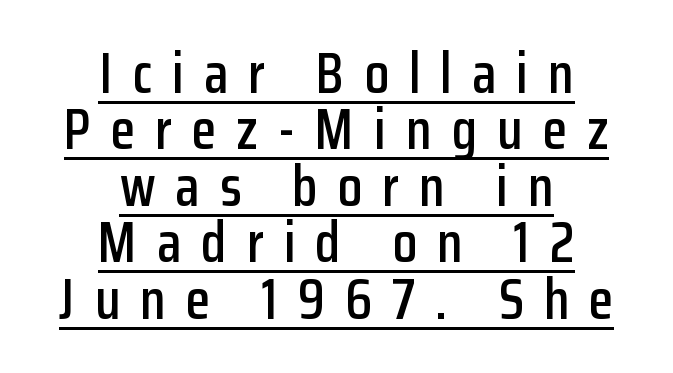
Q: Is the text italic (slanted)? A: No, it is upright.
Q: Is the typeface a serif or a sans-serif typeface? A: Sans-serif.
Q: Is the text underlined? A: Yes.
Q: How is the paragraph aligned? A: Centered.
Q: Is the spacing between letters normal or unusually wide? A: Unusually wide.
Q: Is the spacing between lines tight, normal or loose? A: Tight.
Q: Width (condensed, normal, or wide)? A: Condensed.
Q: Stroke contrast? A: Low.
Q: x-height? A: Medium.
Q: Monospaced? A: No.
